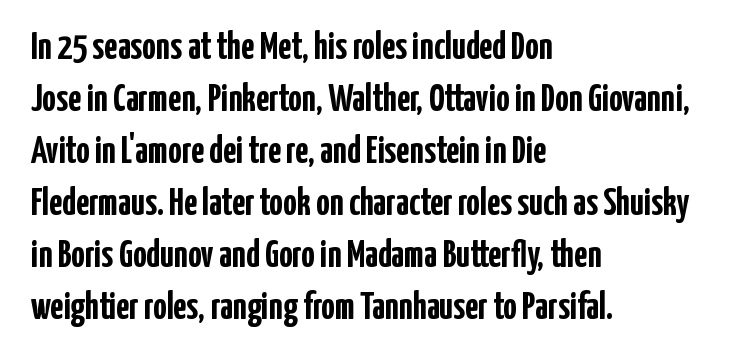
{"serif": "no", "italic": "no", "bold": "yes", "weight": "semibold", "width": "condensed", "stroke_contrast": "low", "x_height": "medium", "monospaced": "no", "underline": "no", "align": "left", "line_spacing": "normal", "line_spacing_ratio": 1.37, "letter_spacing": "normal", "letter_spacing_em": 0.0, "glyph_px": 38}
